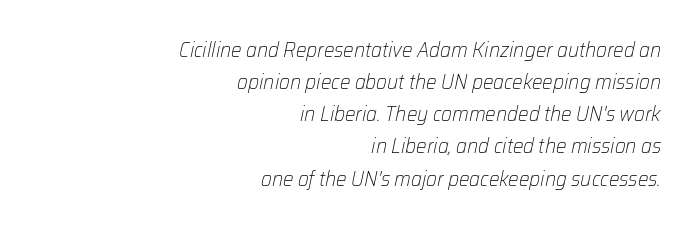
The image shows 21 px text type, italic (leaning right); set right-aligned, normal line spacing (1.53x), normal letter spacing, not underlined.
